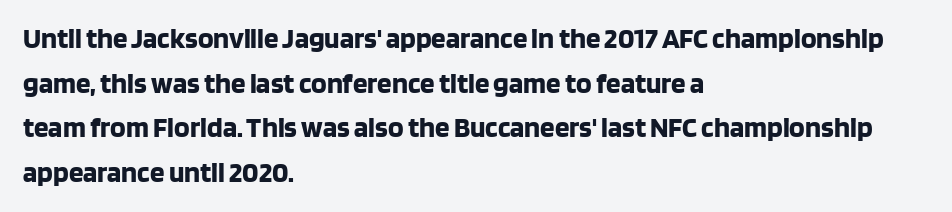
Q: Is the text bold? A: Yes.
Q: Is the text italic (slanted)? A: No, it is upright.
Q: Is the typeface a serif or a sans-serif typeface? A: Sans-serif.
Q: Is the text underlined? A: No.
Q: How is the paragraph aligned? A: Left-aligned.
Q: Is the spacing between letters normal or unusually wide? A: Normal.
Q: Is the spacing between lines tight, normal or loose? A: Normal.
Q: Width (condensed, normal, or wide)? A: Normal.
Q: Stroke contrast? A: Low.
Q: x-height? A: Large.
Q: Monospaced? A: No.
